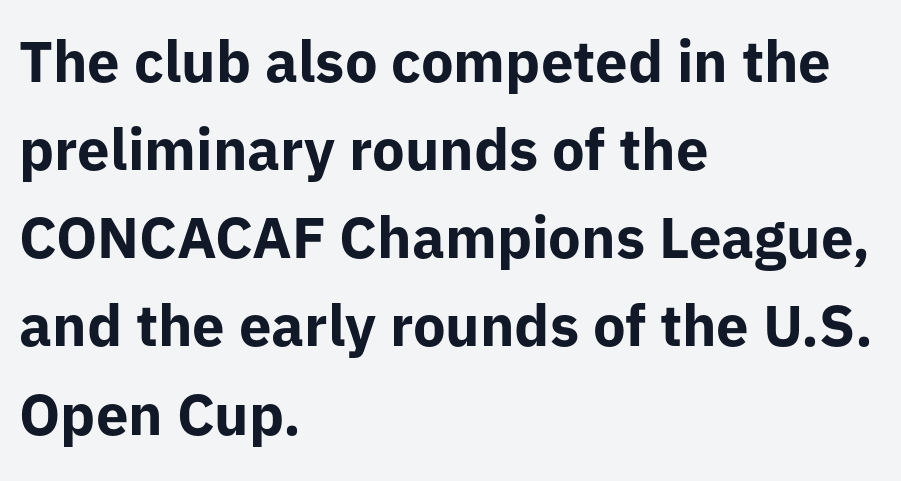
Q: Is the text bold? A: Yes.
Q: Is the text italic (slanted)? A: No, it is upright.
Q: Is the typeface a serif or a sans-serif typeface? A: Sans-serif.
Q: Is the text underlined? A: No.
Q: How is the paragraph aligned? A: Left-aligned.
Q: Is the spacing between letters normal or unusually wide? A: Normal.
Q: Is the spacing between lines tight, normal or loose? A: Normal.
Q: Width (condensed, normal, or wide)? A: Normal.
Q: Stroke contrast? A: Low.
Q: x-height? A: Medium.
Q: Monospaced? A: No.
